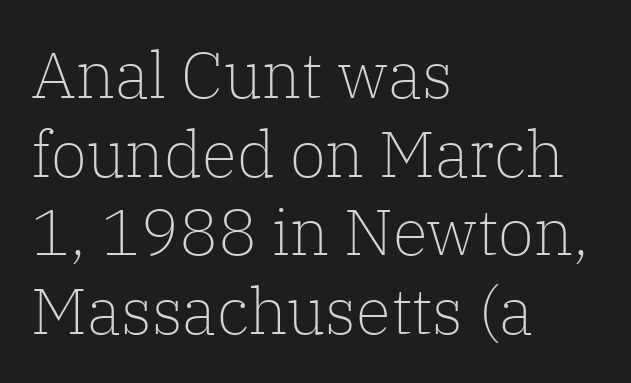
{"serif": "yes", "italic": "no", "bold": "no", "weight": "light", "width": "normal", "stroke_contrast": "low", "x_height": "medium", "monospaced": "no", "underline": "no", "align": "left", "line_spacing_ratio": 1.21, "letter_spacing": "normal", "letter_spacing_em": 0.0, "glyph_px": 65}
